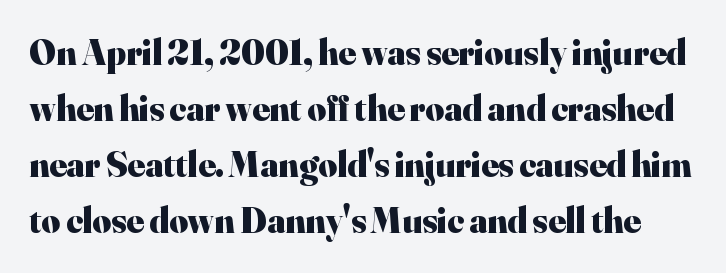
Q: Is the text bold? A: Yes.
Q: Is the text italic (slanted)? A: No, it is upright.
Q: Is the typeface a serif or a sans-serif typeface? A: Serif.
Q: Is the text underlined? A: No.
Q: Is the spacing between letters normal or unusually wide? A: Normal.
Q: Is the spacing between lines tight, normal or loose? A: Normal.
Q: Width (condensed, normal, or wide)? A: Normal.
Q: Stroke contrast? A: High.
Q: x-height? A: Small.
Q: Monospaced? A: No.
